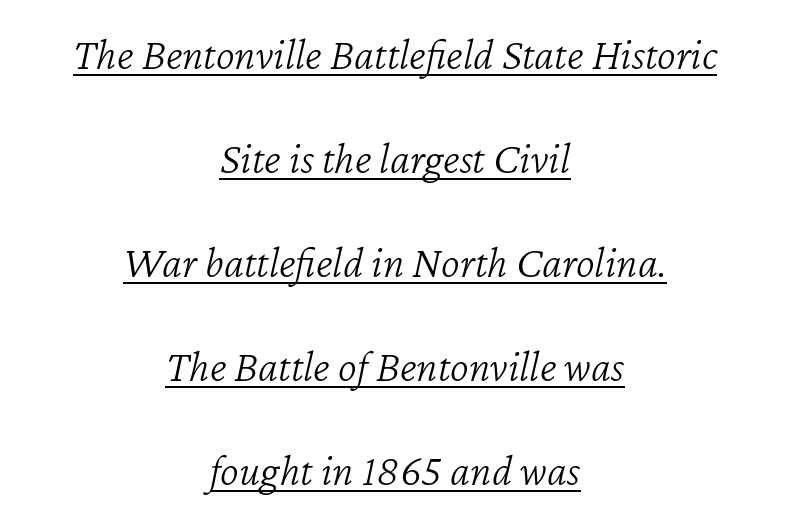
{"italic": "yes", "lean": "right", "slant_degrees": 12, "bold": "no", "weight": "light", "width": "normal", "stroke_contrast": "low", "x_height": "medium", "monospaced": "no", "underline": "yes", "align": "center", "line_spacing": "loose", "line_spacing_ratio": 2.31, "letter_spacing": "normal", "letter_spacing_em": 0.0, "glyph_px": 45}
